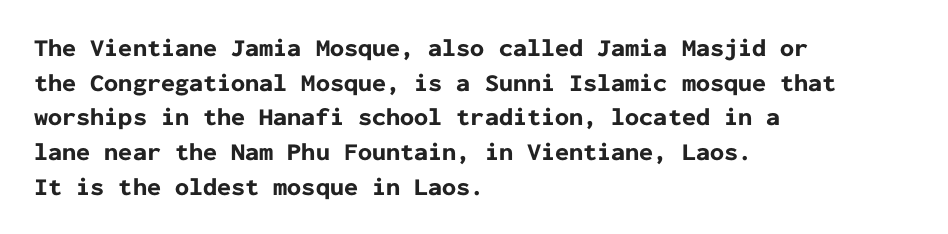
Q: Is the text bold? A: Yes.
Q: Is the text italic (slanted)? A: No, it is upright.
Q: Is the text underlined? A: No.
Q: How is the paragraph aligned? A: Left-aligned.
Q: Is the spacing between letters normal or unusually wide? A: Normal.
Q: Is the spacing between lines tight, normal or loose? A: Normal.
